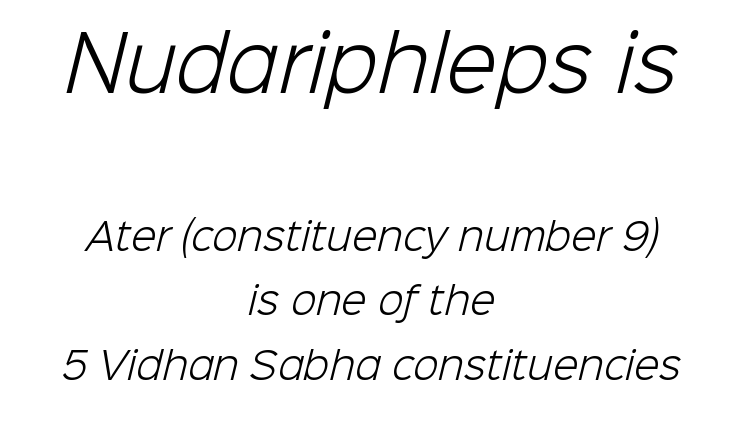
Q: Is the text bold? A: No.
Q: Is the typeface a serif or a sans-serif typeface? A: Sans-serif.
Q: Is the text underlined? A: No.
Q: How is the paragraph aligned? A: Centered.
Q: Is the spacing between letters normal or unusually wide? A: Normal.
Q: Which block of text is set in a larger size, the first (top) or the second (bottom)? A: The first (top) one.
Q: Width (condensed, normal, or wide)? A: Normal.
Q: Stroke contrast? A: Low.
Q: x-height? A: Medium.
Q: Monospaced? A: No.
